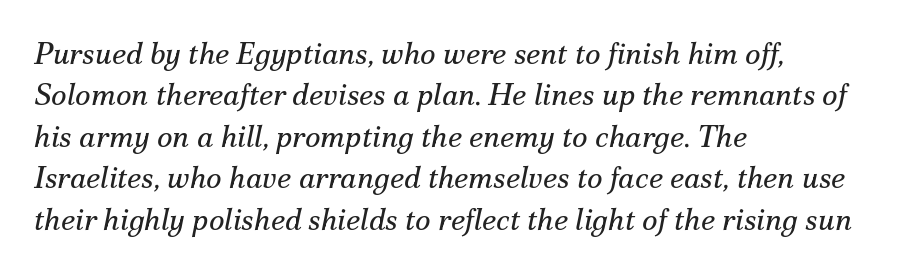
The image shows 30 px regular-weight serif type, italic (leaning right); set left-aligned, normal line spacing (1.38x), normal letter spacing, not underlined; medium stroke contrast and a small x-height.
